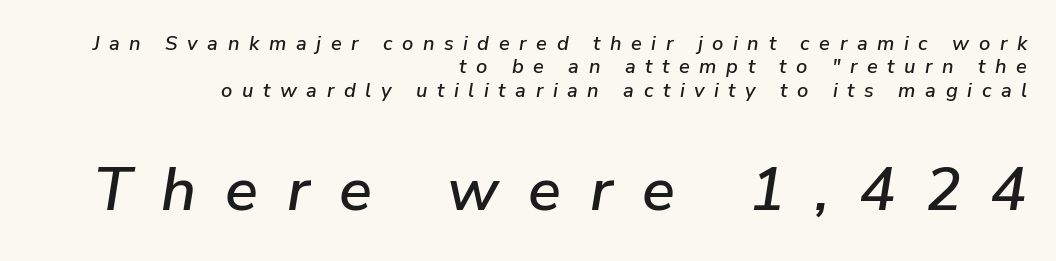
{"italic": "yes", "lean": "right", "slant_degrees": 9, "width": "normal", "stroke_contrast": "low", "x_height": "medium", "monospaced": "no", "underline": "no", "align": "right", "line_spacing_ratio": 1.17, "letter_spacing": "wide", "letter_spacing_em": 0.48, "larger_block": "second", "size_ratio": 3.05, "glyph_px": 61}
